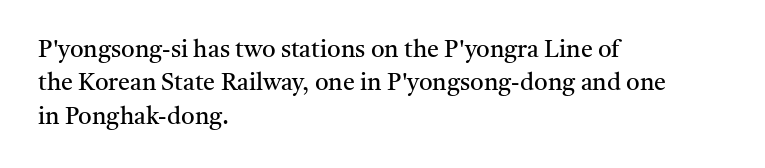
The image shows 24 px text type, upright; set left-aligned, normal line spacing (1.39x), normal letter spacing, not underlined.
